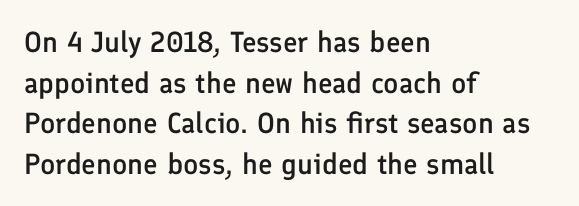
Q: Is the text bold? A: Semi-bold.
Q: Is the text italic (slanted)? A: No, it is upright.
Q: Is the typeface a serif or a sans-serif typeface? A: Sans-serif.
Q: Is the text underlined? A: No.
Q: How is the paragraph aligned? A: Left-aligned.
Q: Is the spacing between letters normal or unusually wide? A: Normal.
Q: Is the spacing between lines tight, normal or loose? A: Normal.
Q: Width (condensed, normal, or wide)? A: Normal.
Q: Stroke contrast? A: Low.
Q: x-height? A: Medium.
Q: Monospaced? A: No.
